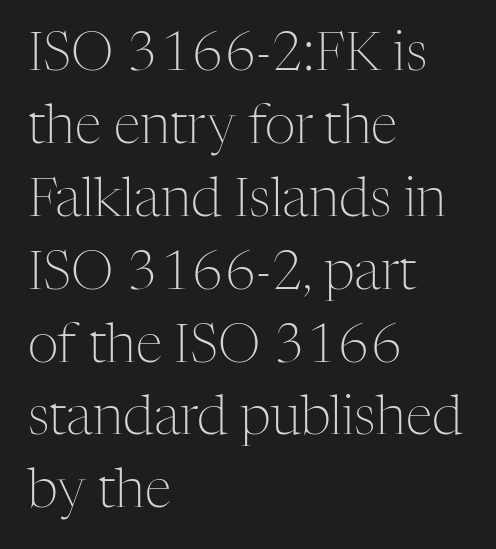
The image shows 54 px light serif type, upright; set left-aligned, normal line spacing (1.35x), normal letter spacing, not underlined; medium stroke contrast and a medium x-height.
